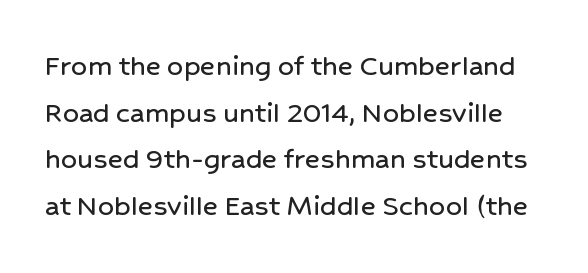
The image shows 32 px sans-serif type, upright; set normal line spacing (1.46x), normal letter spacing, not underlined; low stroke contrast and a medium x-height.
